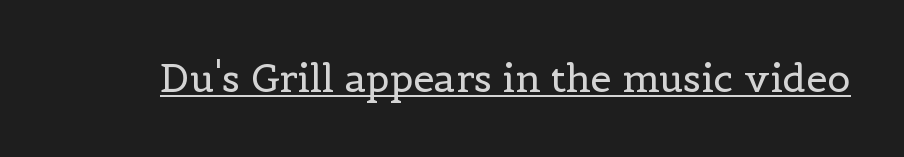
This sample has the flowing, uneven cadence of proportional lettering. These lines are composed in type with serifs. The face used here appears with an underline applied. Inter-character spacing is left at the font's built-in metrics. Summary of weight: not heavy and not bold. Italic: no, the glyphs are upright roman.
